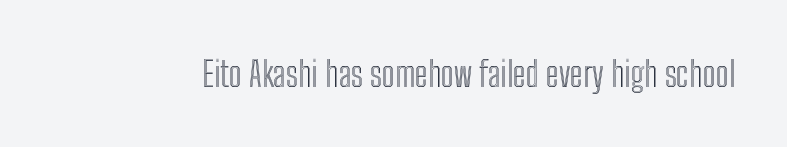
Q: Is the text italic (slanted)? A: No, it is upright.
Q: Is the text underlined? A: No.
Q: Is the spacing between letters normal or unusually wide? A: Normal.
Q: Width (condensed, normal, or wide)? A: Condensed.
Q: x-height? A: Medium.
Q: Monospaced? A: No.
